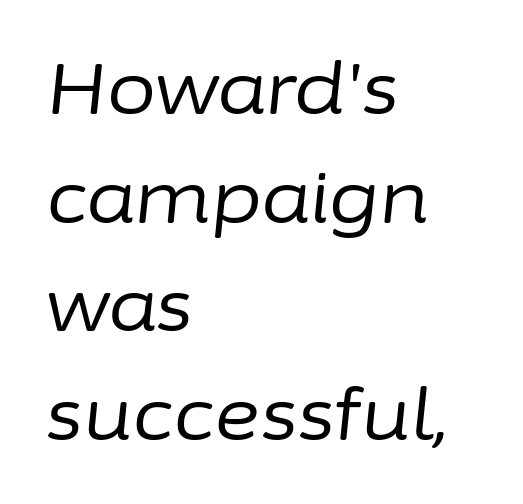
{"italic": "yes", "lean": "right", "slant_degrees": 6, "bold": "no", "weight": "regular", "width": "normal", "stroke_contrast": "low", "x_height": "medium", "monospaced": "no", "underline": "no", "align": "left", "line_spacing": "normal", "line_spacing_ratio": 1.53, "letter_spacing": "normal", "letter_spacing_em": 0.0, "glyph_px": 71}
